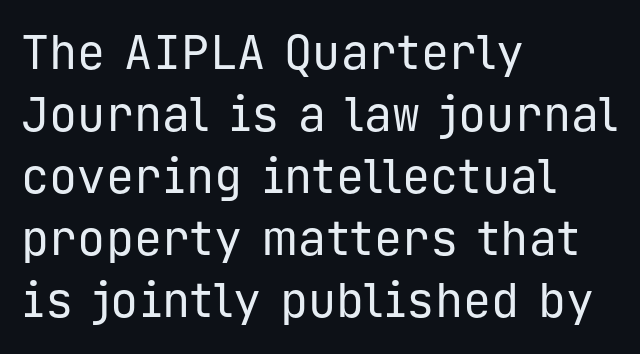
Q: Is the text bold? A: No.
Q: Is the text italic (slanted)? A: No, it is upright.
Q: Is the typeface a serif or a sans-serif typeface? A: Sans-serif.
Q: Is the text underlined? A: No.
Q: How is the paragraph aligned? A: Left-aligned.
Q: Is the spacing between letters normal or unusually wide? A: Normal.
Q: Is the spacing between lines tight, normal or loose? A: Normal.
Q: Width (condensed, normal, or wide)? A: Normal.
Q: Stroke contrast? A: Low.
Q: x-height? A: Medium.
Q: Monospaced? A: Yes.
